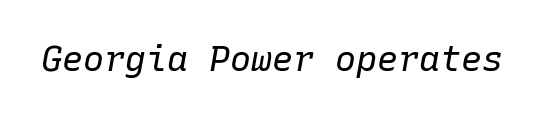
The image shows 35 px regular-weight type, italic (leaning right), monospaced; set normal letter spacing, not underlined; low stroke contrast and a medium x-height.
